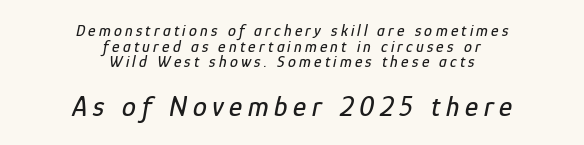
Q: Is the text italic (slanted)? A: Yes, it leans right by about 12 degrees.
Q: Is the text underlined? A: No.
Q: How is the paragraph aligned? A: Centered.
Q: Is the spacing between letters normal or unusually wide? A: Unusually wide.
Q: Is the spacing between lines tight, normal or loose? A: Tight.
Q: Which block of text is set in a larger size, the first (top) or the second (bottom)? A: The second (bottom) one.
Q: Width (condensed, normal, or wide)? A: Condensed.
Q: Stroke contrast? A: Low.
Q: x-height? A: Medium.
Q: Monospaced? A: No.
